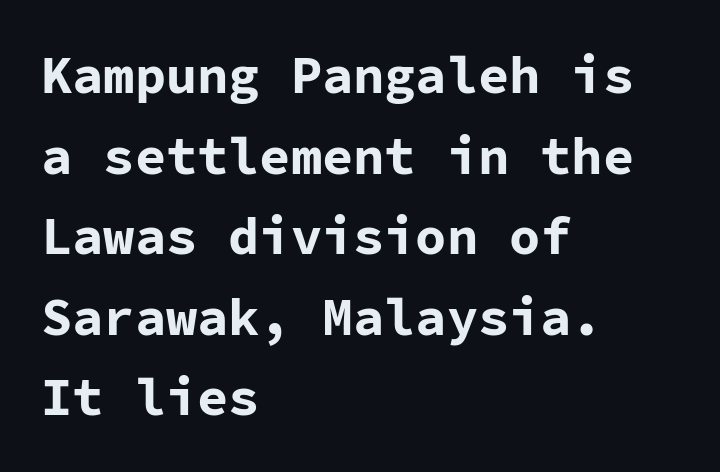
{"serif": "no", "italic": "no", "bold": "yes", "weight": "bold", "width": "normal", "stroke_contrast": "low", "x_height": "medium", "monospaced": "yes", "underline": "no", "align": "left", "line_spacing": "normal", "line_spacing_ratio": 1.55, "letter_spacing": "normal", "letter_spacing_em": 0.0, "glyph_px": 52}
